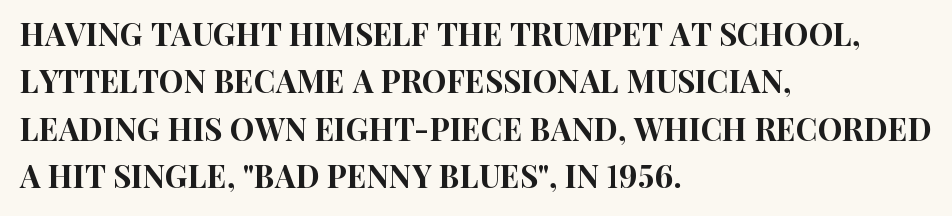
The image shows 31 px condensed sans-serif type, upright; set left-aligned, normal line spacing (1.53x), normal letter spacing, not underlined; high stroke contrast and a large x-height.
